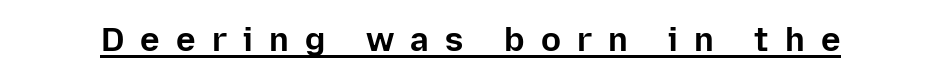
{"serif": "no", "italic": "no", "bold": "yes", "weight": "bold", "width": "normal", "stroke_contrast": "low", "x_height": "medium", "monospaced": "no", "underline": "yes", "letter_spacing": "wide", "letter_spacing_em": 0.49, "glyph_px": 33}
